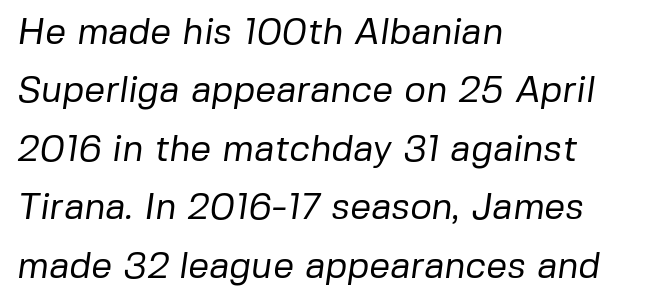
Q: Is the text bold? A: No.
Q: Is the typeface a serif or a sans-serif typeface? A: Sans-serif.
Q: Is the text underlined? A: No.
Q: How is the paragraph aligned? A: Left-aligned.
Q: Is the spacing between letters normal or unusually wide? A: Normal.
Q: Is the spacing between lines tight, normal or loose? A: Normal.
Q: Width (condensed, normal, or wide)? A: Normal.
Q: Stroke contrast? A: Low.
Q: x-height? A: Medium.
Q: Monospaced? A: No.
